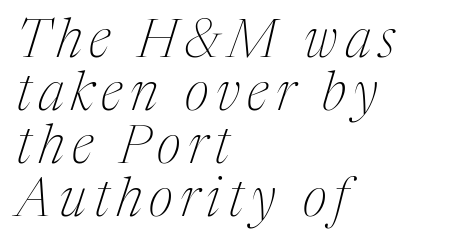
{"serif": "yes", "italic": "yes", "lean": "right", "slant_degrees": 17, "bold": "no", "weight": "thin", "width": "condensed", "stroke_contrast": "medium", "x_height": "medium", "monospaced": "no", "underline": "no", "align": "left", "line_spacing": "tight", "line_spacing_ratio": 1.0, "glyph_px": 53}
